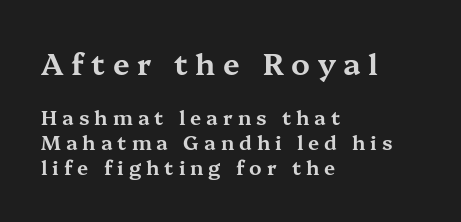
{"serif": "yes", "italic": "no", "width": "wide", "stroke_contrast": "medium", "x_height": "medium", "monospaced": "no", "underline": "no", "align": "left", "line_spacing_ratio": 1.24, "letter_spacing": "wide", "letter_spacing_em": 0.25, "larger_block": "first", "size_ratio": 1.5, "glyph_px": 30}
